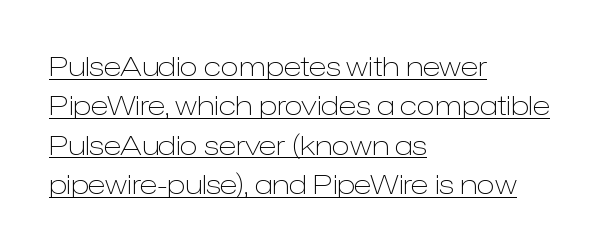
{"italic": "no", "bold": "no", "underline": "yes", "align": "left", "line_spacing": "normal", "line_spacing_ratio": 1.46, "letter_spacing": "normal", "letter_spacing_em": 0.0, "glyph_px": 27}
